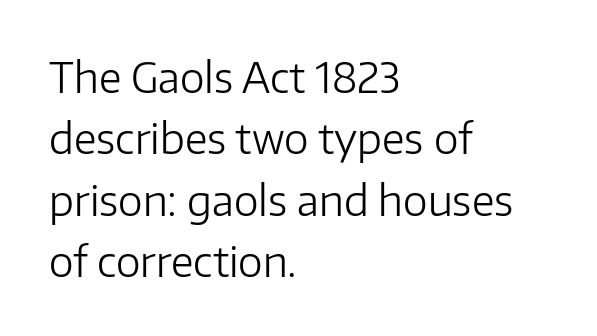
{"serif": "no", "italic": "no", "bold": "no", "weight": "light", "width": "normal", "stroke_contrast": "low", "x_height": "medium", "monospaced": "no", "underline": "no", "align": "left", "line_spacing": "normal", "line_spacing_ratio": 1.46, "letter_spacing": "normal", "letter_spacing_em": 0.0, "glyph_px": 42}
